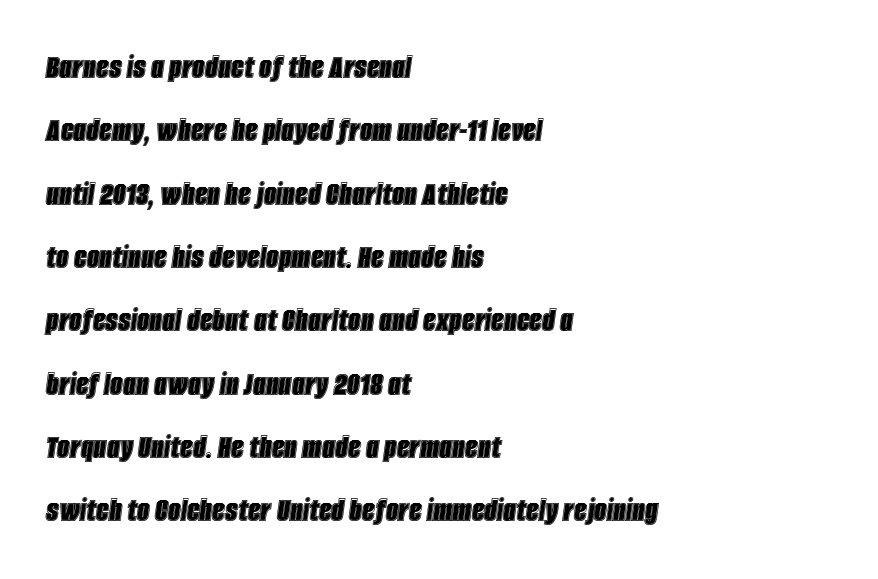
Q: Is the text italic (slanted)? A: Yes, it leans right by about 8 degrees.
Q: Is the text underlined? A: No.
Q: How is the paragraph aligned? A: Left-aligned.
Q: Is the spacing between letters normal or unusually wide? A: Normal.
Q: Width (condensed, normal, or wide)? A: Condensed.
Q: x-height? A: Large.
Q: Monospaced? A: No.
